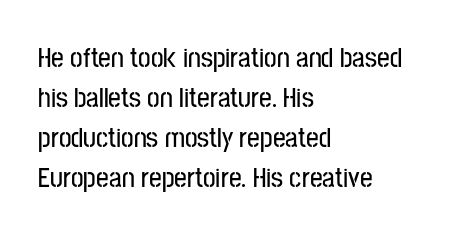
Q: Is the text italic (slanted)? A: No, it is upright.
Q: Is the typeface a serif or a sans-serif typeface? A: Sans-serif.
Q: Is the text underlined? A: No.
Q: How is the paragraph aligned? A: Left-aligned.
Q: Is the spacing between letters normal or unusually wide? A: Normal.
Q: Is the spacing between lines tight, normal or loose? A: Normal.
Q: Width (condensed, normal, or wide)? A: Condensed.
Q: Stroke contrast? A: Low.
Q: x-height? A: Medium.
Q: Monospaced? A: No.
